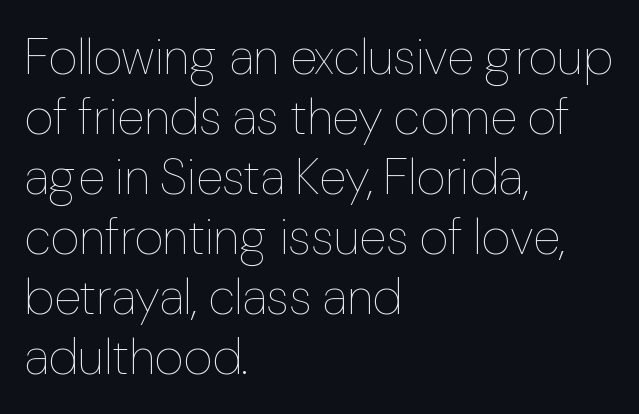
The image shows 50 px thin type, upright; set left-aligned, line spacing 1.2x, normal letter spacing, not underlined; low stroke contrast and a medium x-height.
